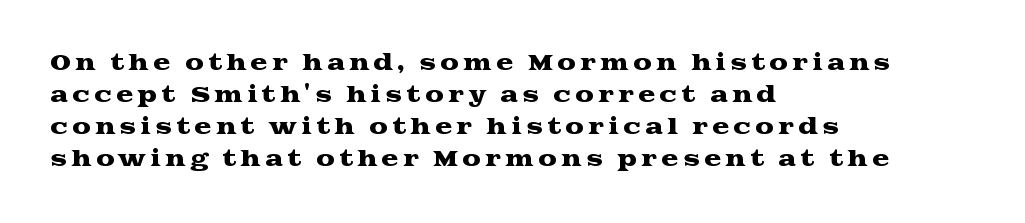
The image shows 21 px text type, upright; set left-aligned, normal line spacing (1.52x), not underlined.
